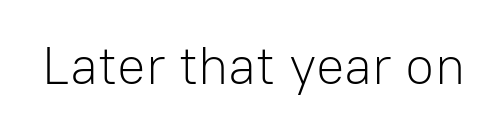
The image shows 53 px light sans-serif type, upright; set normal letter spacing, not underlined; low stroke contrast and a medium x-height.
